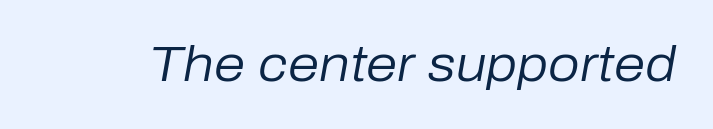
Q: Is the text bold? A: No.
Q: Is the text italic (slanted)? A: Yes, it leans right by about 10 degrees.
Q: Is the text underlined? A: No.
Q: Is the spacing between letters normal or unusually wide? A: Normal.
Q: Width (condensed, normal, or wide)? A: Normal.
Q: Stroke contrast? A: Low.
Q: x-height? A: Medium.
Q: Monospaced? A: No.
